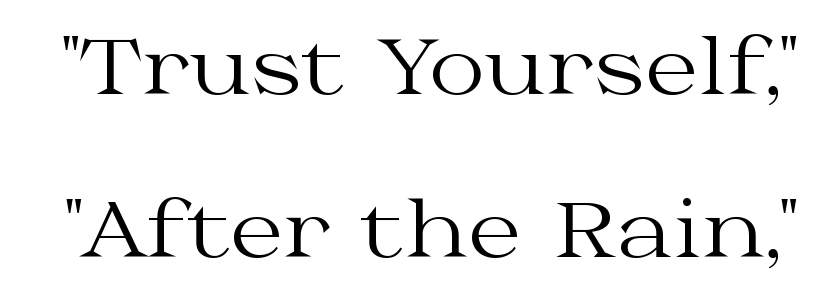
The image shows 77 px regular-weight, wide serif type, upright; set loose line spacing (2.12x), normal letter spacing, not underlined; medium stroke contrast and a medium x-height.
